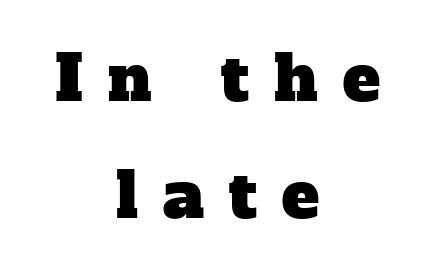
Students, note that the glyphs here are deliberately spaced far apart. Note: serifs present on the glyphs. The lines are quadded center. Think of a printed novel: that variable character pitch is what you see here. Any mark beneath the type? The region is blank.
